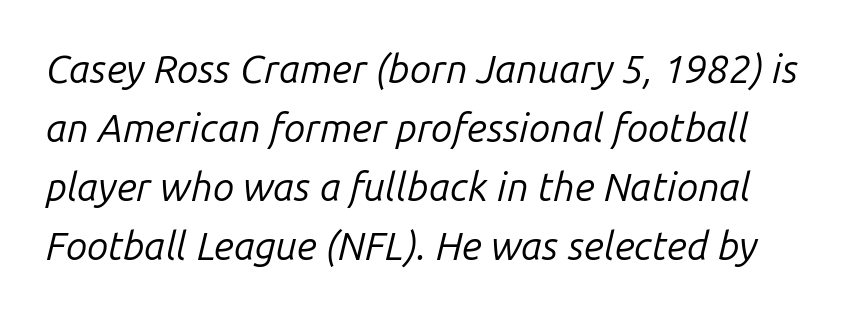
Q: Is the text bold? A: No.
Q: Is the text italic (slanted)? A: Yes, it leans right by about 14 degrees.
Q: Is the text underlined? A: No.
Q: Is the spacing between letters normal or unusually wide? A: Normal.
Q: Is the spacing between lines tight, normal or loose? A: Normal.
Q: Width (condensed, normal, or wide)? A: Normal.
Q: Stroke contrast? A: Low.
Q: x-height? A: Medium.
Q: Monospaced? A: No.
